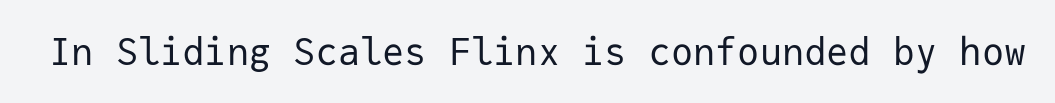
{"serif": "no", "italic": "no", "bold": "no", "weight": "regular", "width": "normal", "stroke_contrast": "low", "x_height": "medium", "monospaced": "yes", "underline": "no", "letter_spacing": "normal", "letter_spacing_em": 0.0, "glyph_px": 37}
